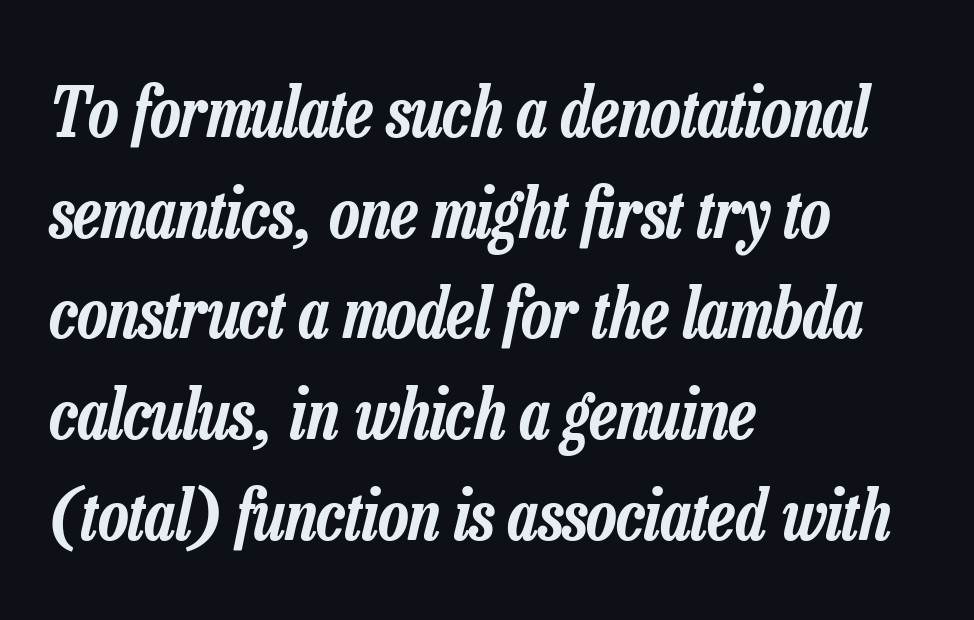
Decoration check: the copy has no underline. The ragged edge is on the right, which tells us the setting is flush left. Characters are canted at an angle relative to the baseline's perpendicular. You could not count columns in this text — the font is proportionally spaced. The face used here is rendered with its standard letterfit. In terms of leading, this rendering sits right in the middle.
